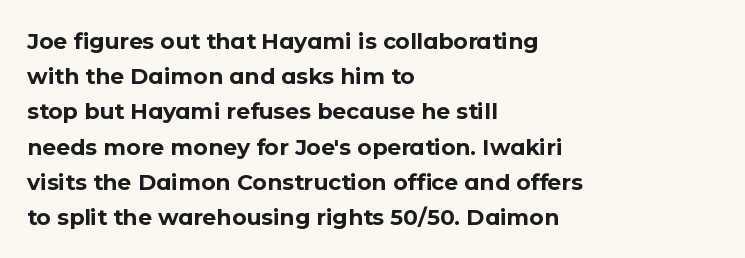
Q: Is the text bold? A: Yes.
Q: Is the text italic (slanted)? A: No, it is upright.
Q: Is the text underlined? A: No.
Q: How is the paragraph aligned? A: Left-aligned.
Q: Is the spacing between letters normal or unusually wide? A: Normal.
Q: Is the spacing between lines tight, normal or loose? A: Normal.
